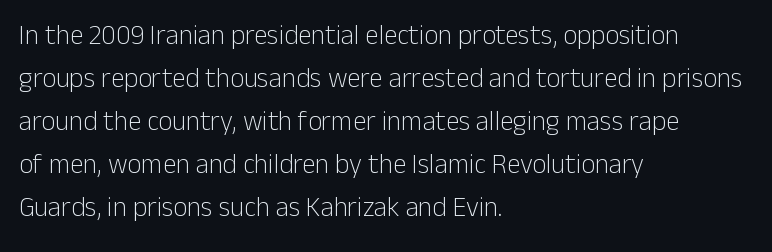
The image shows 27 px text type, upright; set left-aligned, normal line spacing (1.59x), normal letter spacing, not underlined.
